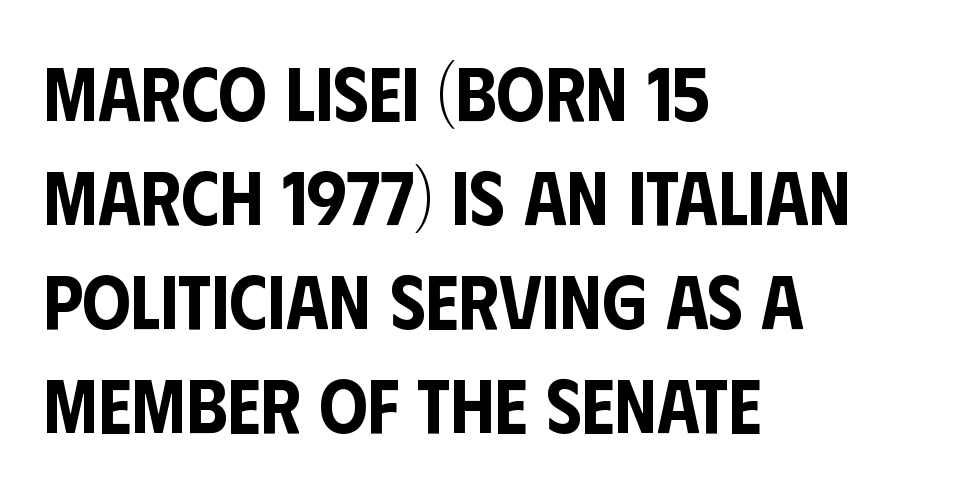
The designer left line spacing at the default. Tracking value appears to be zero — textbook default spacing. The text was rendered using a sans face with plain stroke endings. Think of a printed novel: that variable character pitch is what you see here. No italicization has been applied; the sample stays upright. The lines in this sample share a left origin and differ only in where they stop.
